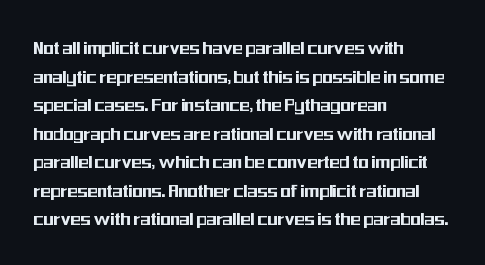
{"italic": "no", "underline": "no", "align": "left", "line_spacing": "normal", "line_spacing_ratio": 1.36, "letter_spacing": "normal", "letter_spacing_em": 0.0, "glyph_px": 21}
